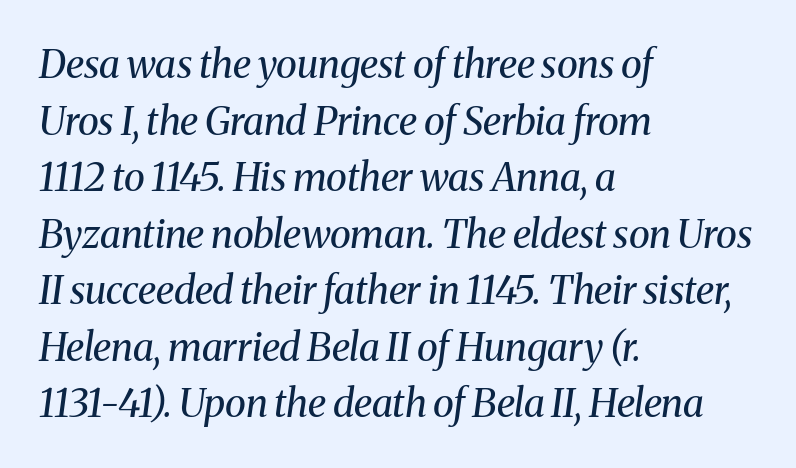
The characters display serif detailing at their extremities. No chunkiness to these letters — they're not bold. The passage shown is typed in a proportional face where columns would drift. These lines are set flush left with a ragged right edge. Italic? Definitely — the glyphs are oblique.
